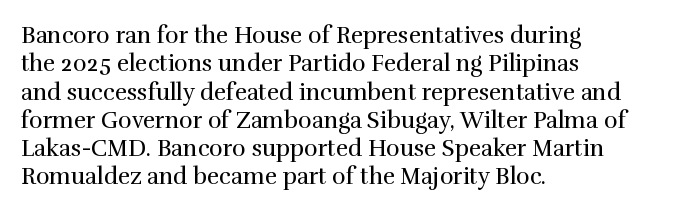
Nobody touched the tracking dial on this one. Visually the block forms a straight wall on the left and a jagged coastline on the right. Posture: upright roman. Beneath every word, the page is bare.
